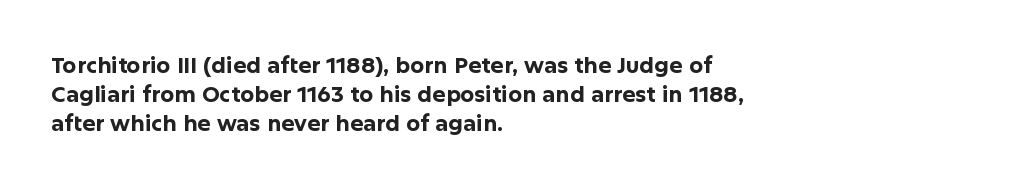
{"italic": "no", "bold": "yes", "underline": "no", "align": "left", "line_spacing": "normal", "line_spacing_ratio": 1.32, "letter_spacing": "normal", "letter_spacing_em": 0.0, "glyph_px": 22}
